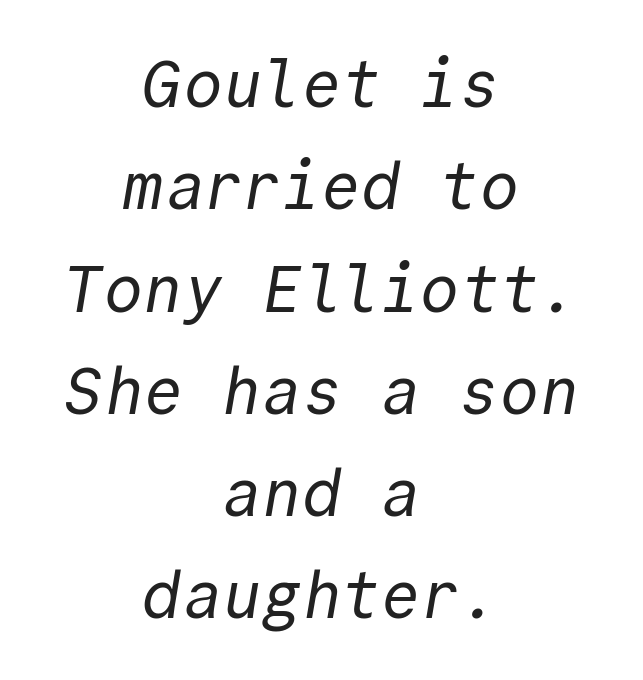
{"serif": "no", "bold": "no", "weight": "regular", "width": "normal", "x_height": "medium", "monospaced": "yes", "underline": "no", "align": "center", "line_spacing": "normal", "line_spacing_ratio": 1.55, "letter_spacing": "normal", "letter_spacing_em": 0.0, "glyph_px": 66}
